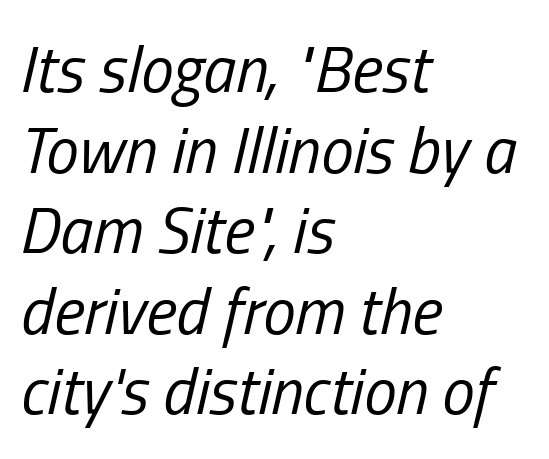
The image shows 65 px regular-weight, condensed type, italic (leaning right); set left-aligned, line spacing 1.24x, normal letter spacing, not underlined; low stroke contrast and a medium x-height.
